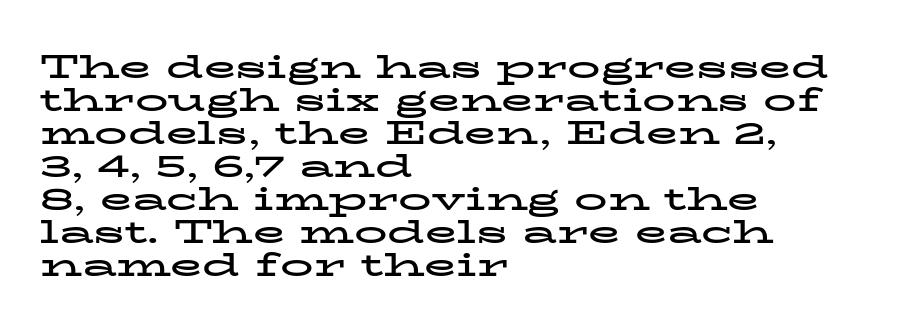
The image shows 33 px bold, wide serif type, upright; set left-aligned, tight line spacing (1.0x), normal letter spacing, not underlined; low stroke contrast and a medium x-height.
